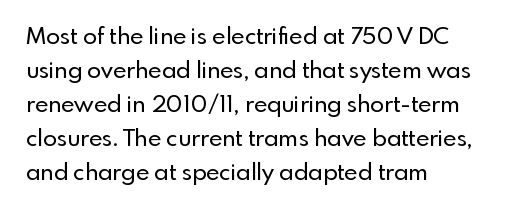
Q: Is the text italic (slanted)? A: No, it is upright.
Q: Is the text underlined? A: No.
Q: How is the paragraph aligned? A: Left-aligned.
Q: Is the spacing between letters normal or unusually wide? A: Normal.
Q: Is the spacing between lines tight, normal or loose? A: Normal.
